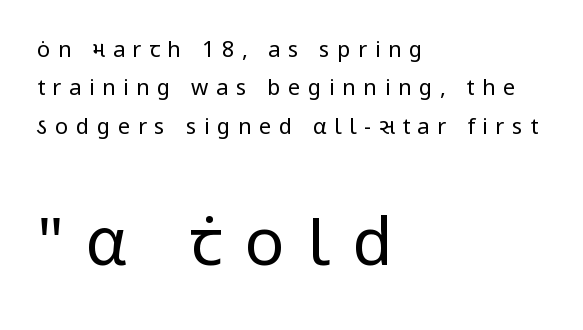
{"serif": "no", "italic": "no", "bold": "no", "weight": "regular", "width": "normal", "stroke_contrast": "low", "x_height": "medium", "monospaced": "no", "underline": "no", "align": "left", "line_spacing_ratio": 1.75, "letter_spacing": "wide", "letter_spacing_em": 0.34, "larger_block": "second", "size_ratio": 3.0, "glyph_px": 66}
